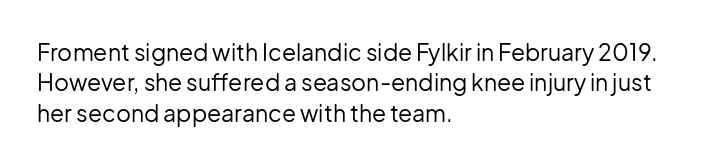
The space directly below the letters is spotless. Caption: standard tracking, unaltered. Vertically, the passage feels balanced, rows spaced as you'd expect. Does the lettering tilt? It doesn't — this is upright.
